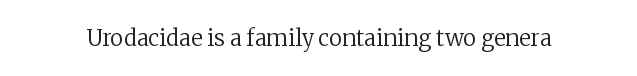
The image shows 22 px text type, upright; set normal letter spacing, not underlined.
